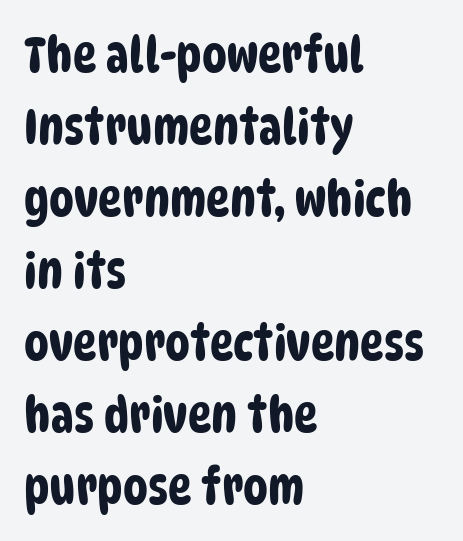
{"serif": "no", "width": "condensed", "stroke_contrast": "low", "x_height": "large", "monospaced": "no", "underline": "no", "align": "left", "line_spacing": "normal", "line_spacing_ratio": 1.44, "letter_spacing": "normal", "letter_spacing_em": 0.0, "glyph_px": 50}
